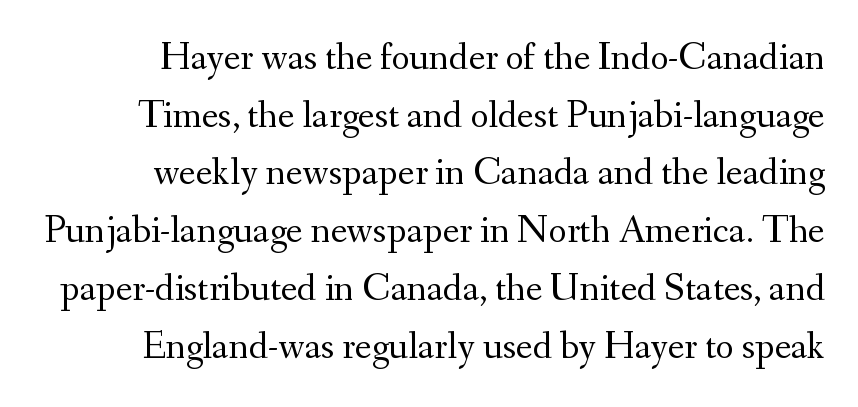
Q: Is the text bold? A: No.
Q: Is the text italic (slanted)? A: No, it is upright.
Q: Is the typeface a serif or a sans-serif typeface? A: Serif.
Q: Is the text underlined? A: No.
Q: How is the paragraph aligned? A: Right-aligned.
Q: Is the spacing between letters normal or unusually wide? A: Normal.
Q: Is the spacing between lines tight, normal or loose? A: Normal.
Q: Width (condensed, normal, or wide)? A: Normal.
Q: Stroke contrast? A: Medium.
Q: x-height? A: Small.
Q: Monospaced? A: No.
